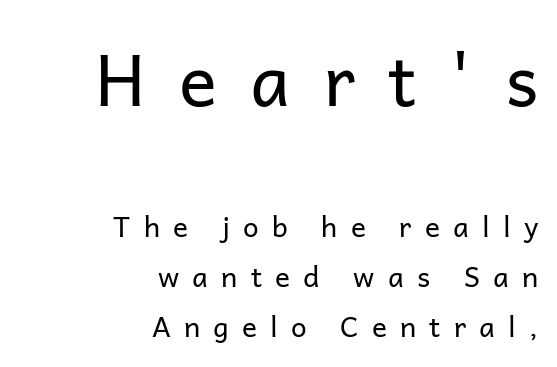
{"serif": "no", "italic": "no", "bold": "no", "weight": "regular", "width": "normal", "stroke_contrast": "low", "x_height": "medium", "monospaced": "no", "underline": "no", "align": "right", "line_spacing_ratio": 1.78, "letter_spacing": "wide", "letter_spacing_em": 0.47, "larger_block": "first", "size_ratio": 2.54, "glyph_px": 71}
